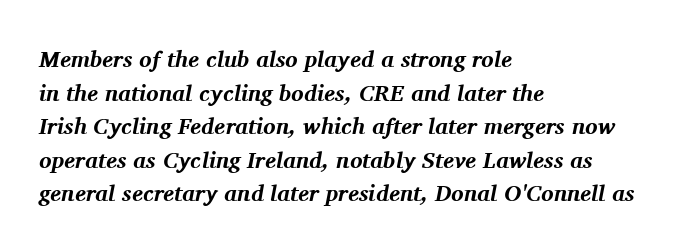
{"italic": "yes", "lean": "right", "slant_degrees": 11, "bold": "yes", "underline": "no", "align": "left", "line_spacing": "normal", "line_spacing_ratio": 1.46, "letter_spacing": "normal", "letter_spacing_em": 0.0, "glyph_px": 23}
